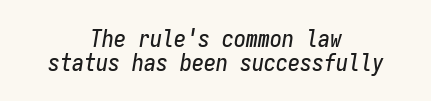
Q: Is the text italic (slanted)? A: Yes, it leans right by about 9 degrees.
Q: Is the text underlined? A: No.
Q: How is the paragraph aligned? A: Centered.
Q: Is the spacing between letters normal or unusually wide? A: Normal.
Q: Is the spacing between lines tight, normal or loose? A: Tight.
